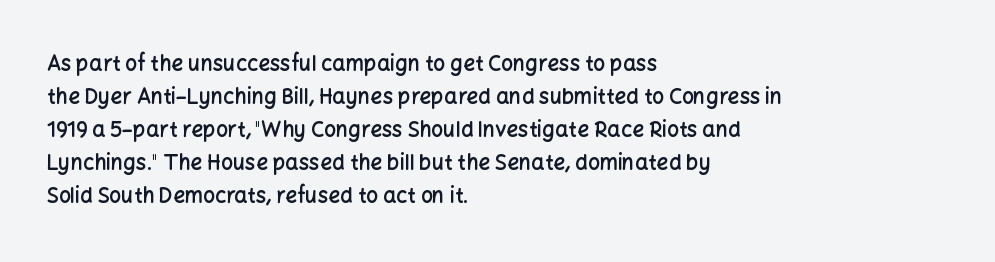
You could call the tracking neutral — neither tight nor loose. Which margin do the lines hug? The left one — the right edge is uneven. Regarding leading, the lines here are spaced in the standard way. Does the weight exceed regular? Yes, but only to semibold. The glyphs are unaccompanied by any horizontal stroke below them.
